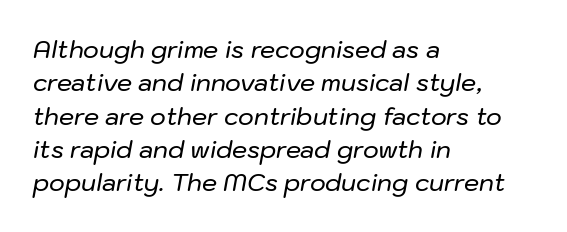
Letter spacing: default. These lines sit exactly where default settings would place them. Looking at the ascenders, they clearly lean. Glance below the letters and you will spot only blank space.
